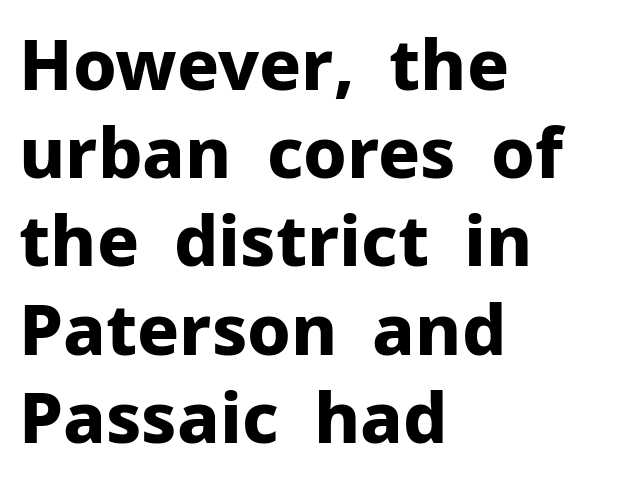
{"serif": "no", "italic": "no", "bold": "yes", "weight": "bold", "width": "normal", "stroke_contrast": "low", "x_height": "medium", "monospaced": "no", "underline": "no", "align": "left", "line_spacing": "normal", "line_spacing_ratio": 1.26, "letter_spacing": "normal", "letter_spacing_em": 0.0, "glyph_px": 70}
